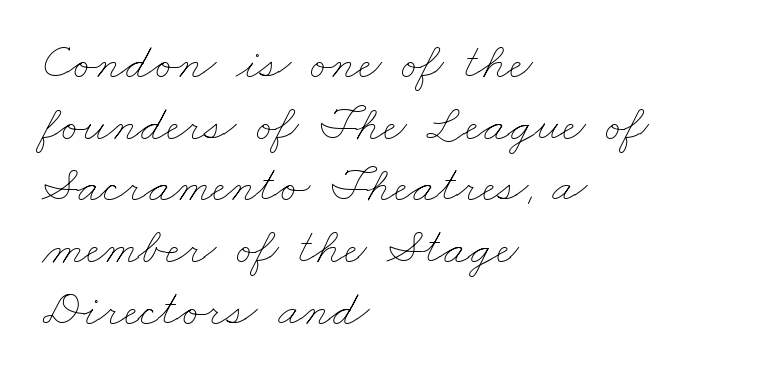
Q: Is the text bold? A: No.
Q: Is the text underlined? A: No.
Q: How is the paragraph aligned? A: Left-aligned.
Q: Is the spacing between letters normal or unusually wide? A: Normal.
Q: Width (condensed, normal, or wide)? A: Wide.
Q: Stroke contrast? A: Low.
Q: x-height? A: Small.
Q: Monospaced? A: No.
